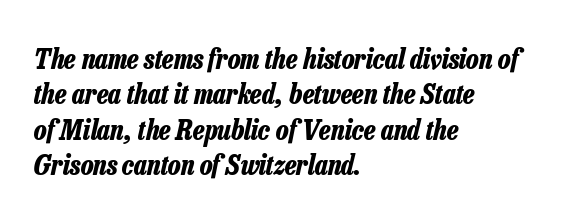
The image shows 28 px bold, condensed type, italic (leaning right); set left-aligned, normal line spacing (1.26x), normal letter spacing, not underlined; low stroke contrast and a medium x-height.
